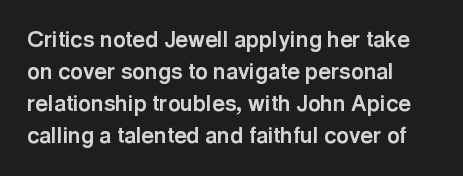
{"italic": "no", "bold": "yes", "underline": "no", "align": "left", "line_spacing": "normal", "line_spacing_ratio": 1.46, "letter_spacing": "normal", "letter_spacing_em": 0.0, "glyph_px": 22}
